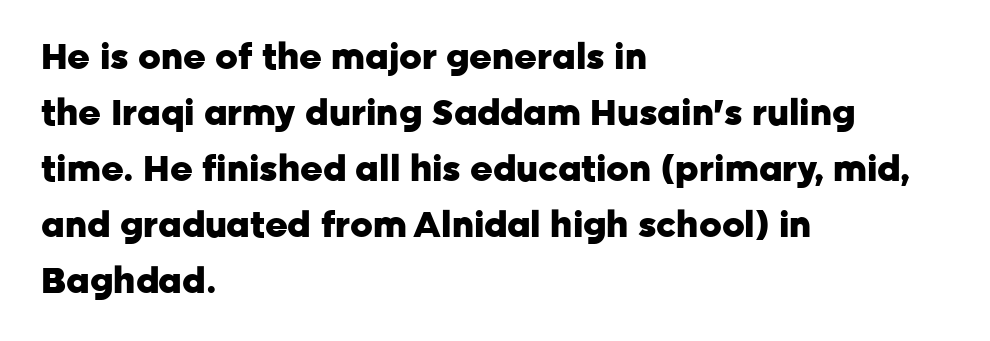
Baseline-to-baseline distance is the conventional proportion of letter height. No italicization has been applied; the sample stays upright. This rendering uses left alignment, leaving the right contour irregular. Proportional: the letters do not fall into vertical columns. The face used here is rendered with its standard letterfit. The typesetting leans heavy: a genuine bold.
